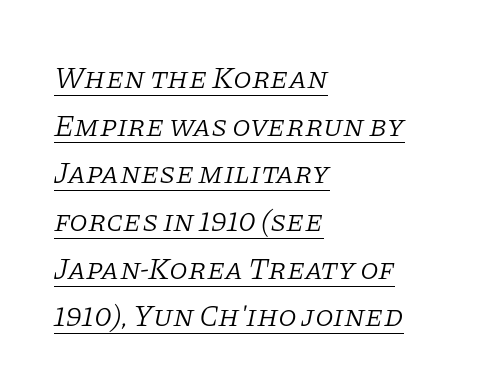
Serif or sans? Serif — the stroke terminals have little feet. The gaps between neighbouring characters are ordinary and unremarkable. Compared with ordinary roman type, these characters are visibly tilted. The weight would be labelled regular, book, light, or lighter still. A typesetter would call this proportional, since set widths differ per character.
